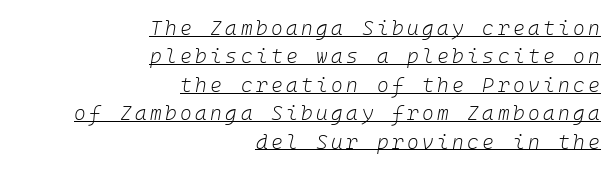
The block of text has a typical density, with ordinary space between rows. Each stroke keeps to a modest, everyday thickness or less. Layout note: lines flush right. Characters are canted at an angle relative to the baseline's perpendicular. The typesetter has applied underlining to the passage shown.
